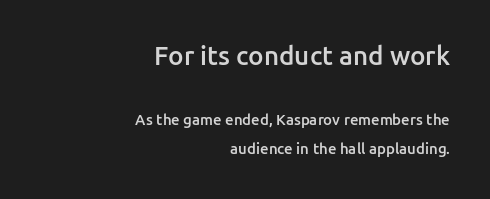
The image shows 26 px text type, upright; set right-aligned, loose line spacing (1.91x), normal letter spacing, not underlined; the first (top) block is 1.73x larger.
